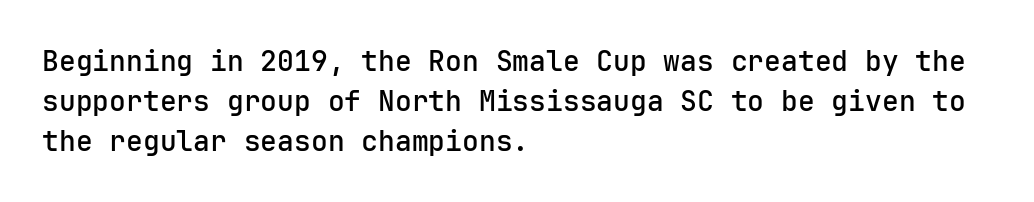
Q: Is the text italic (slanted)? A: No, it is upright.
Q: Is the typeface a serif or a sans-serif typeface? A: Sans-serif.
Q: Is the text underlined? A: No.
Q: How is the paragraph aligned? A: Left-aligned.
Q: Is the spacing between letters normal or unusually wide? A: Normal.
Q: Is the spacing between lines tight, normal or loose? A: Normal.
Q: Width (condensed, normal, or wide)? A: Normal.
Q: Stroke contrast? A: Low.
Q: x-height? A: Medium.
Q: Monospaced? A: Yes.
